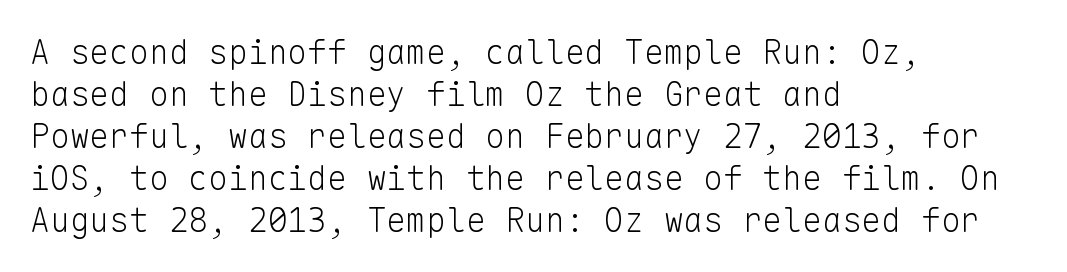
Evenly set lines give the paragraph a standard silhouette. Descender tails drop into unmarked territory. Weight: regular or lighter. Every character sits straight up, as roman type does. Note the uniform advance width — an 'i' takes as much space as an 'm'.
